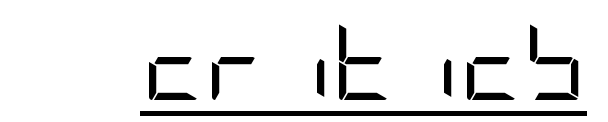
The image shows 78 px regular-weight, condensed sans-serif type, upright; set normal letter spacing, underlined; low stroke contrast and a large x-height.
